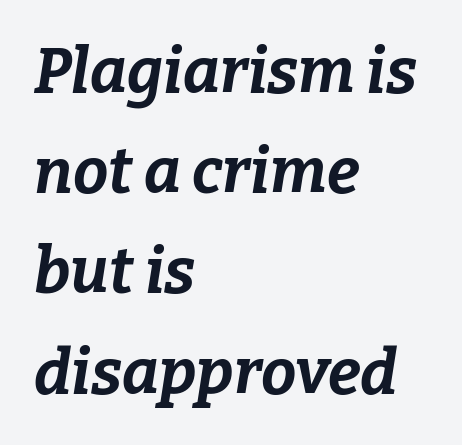
The image shows 63 px bold type, italic (leaning right); set left-aligned, normal line spacing (1.59x), normal letter spacing, not underlined; low stroke contrast and a medium x-height.
